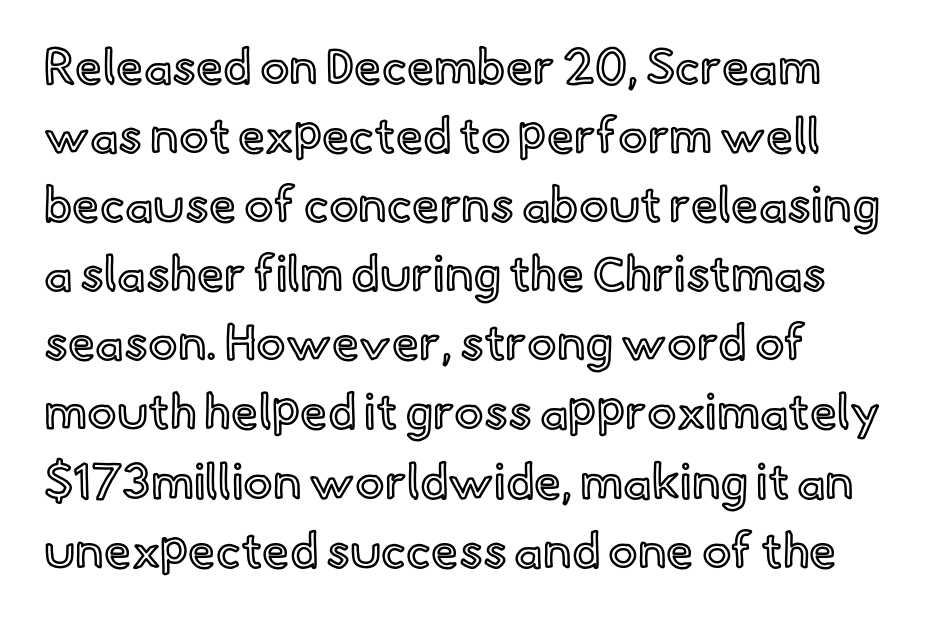
Q: Is the text italic (slanted)? A: No, it is upright.
Q: Is the text underlined? A: No.
Q: How is the paragraph aligned? A: Left-aligned.
Q: Is the spacing between letters normal or unusually wide? A: Normal.
Q: Is the spacing between lines tight, normal or loose? A: Normal.
Q: Width (condensed, normal, or wide)? A: Normal.
Q: x-height? A: Small.
Q: Monospaced? A: No.
